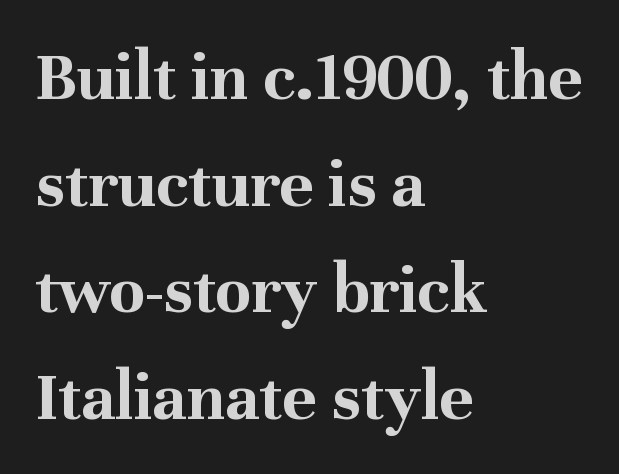
{"serif": "yes", "italic": "no", "bold": "yes", "weight": "bold", "width": "normal", "stroke_contrast": "medium", "x_height": "medium", "monospaced": "no", "underline": "no", "align": "left", "line_spacing": "normal", "line_spacing_ratio": 1.48, "letter_spacing": "normal", "letter_spacing_em": 0.0, "glyph_px": 72}
